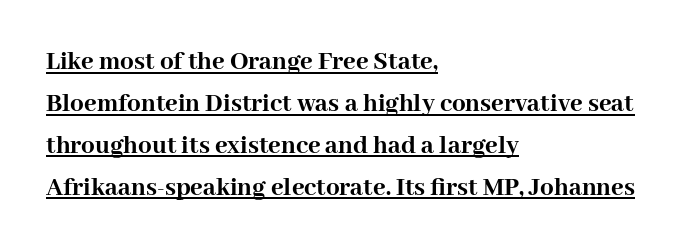
{"italic": "no", "bold": "yes", "underline": "yes", "align": "left", "line_spacing": "normal", "line_spacing_ratio": 1.55, "letter_spacing": "normal", "letter_spacing_em": 0.0, "glyph_px": 27}
